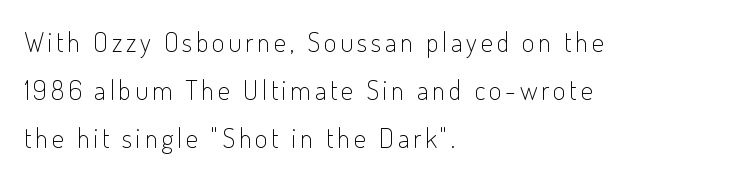
The specimen reads as upright at a glance. Weight: in the light-to-regular range. The passage is arranged the way most books set body copy — flush left. Bare-footed words on every line.
